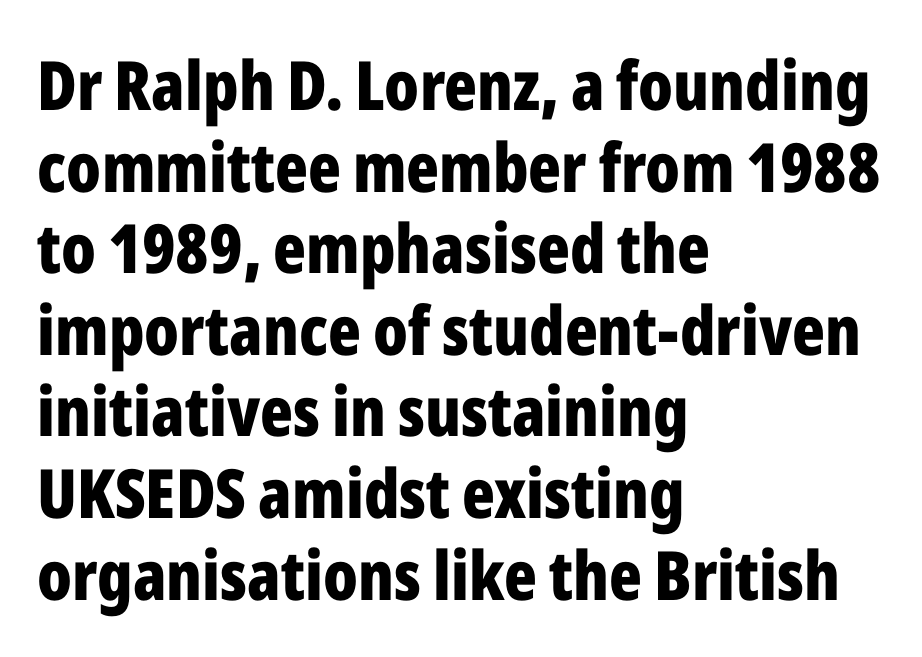
{"serif": "no", "italic": "no", "bold": "yes", "weight": "bold", "width": "condensed", "stroke_contrast": "low", "x_height": "medium", "monospaced": "no", "underline": "no", "align": "left", "line_spacing_ratio": 1.2, "letter_spacing": "normal", "letter_spacing_em": 0.0, "glyph_px": 68}
